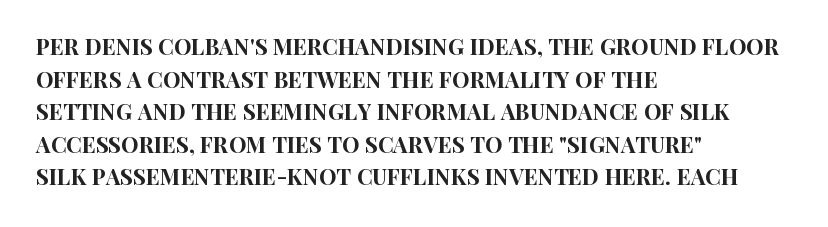
The string is rendered with underlining switched off. Successive baselines arrive at the customary interval. The paragraph shown leans on its left margin. Do the letters lean? They stand straight. The passage shown has conventional tracking throughout.
